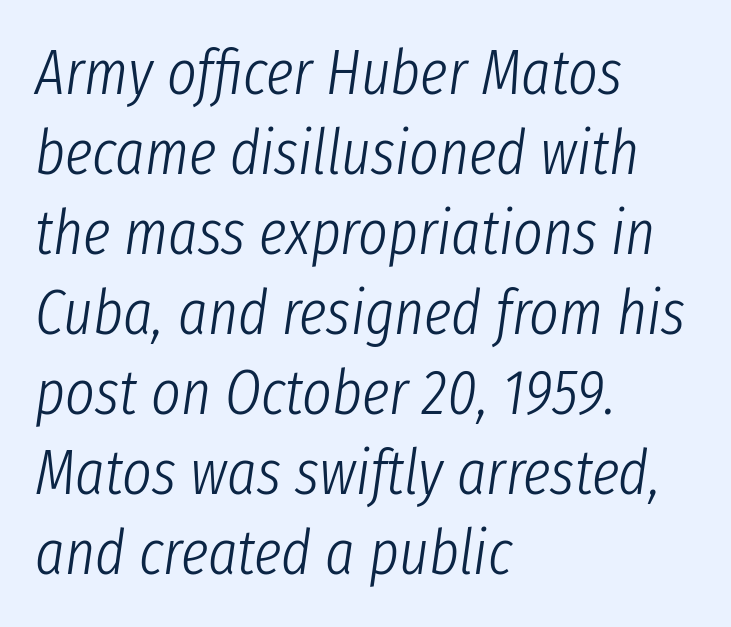
These lines sit exactly where default settings would place them. Caption: multi-line text, flush left, ragged right. Weight: not bold — regular or lighter. There's an unmistakable incline to the writing here. Think of a printed novel: that variable character pitch is what you see here. The line texture is even and compact thanks to regular tracking.
